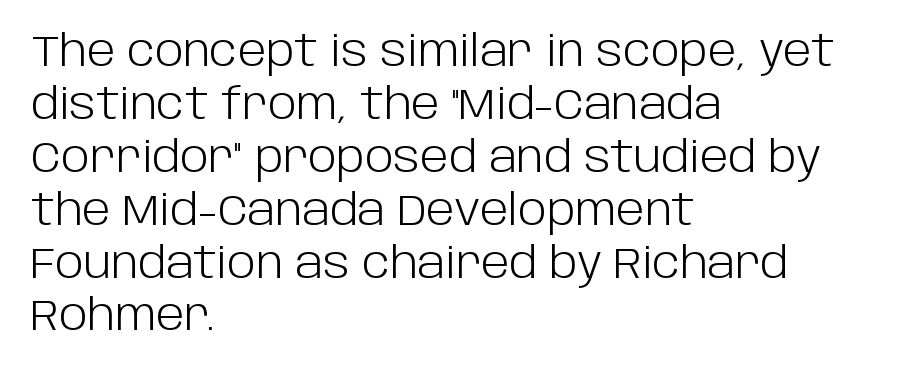
The image shows 43 px light sans-serif type, upright; set left-aligned, line spacing 1.23x, normal letter spacing, not underlined; low stroke contrast and a large x-height.
